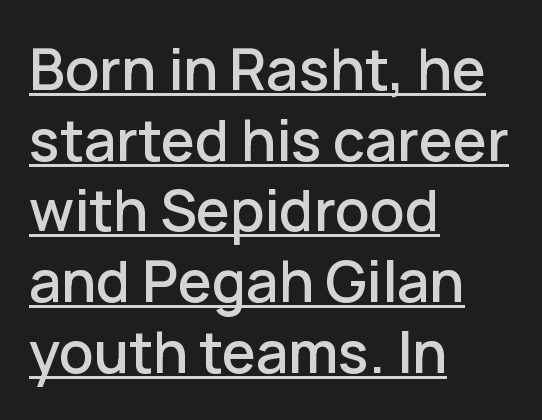
Decoration check: the copy is underlined. What stands out about the letter spacing? Nothing — it is the standard amount. In terms of posture, this sample is upright. This is sans-serif lettering, the kind often seen on screens and signage.
